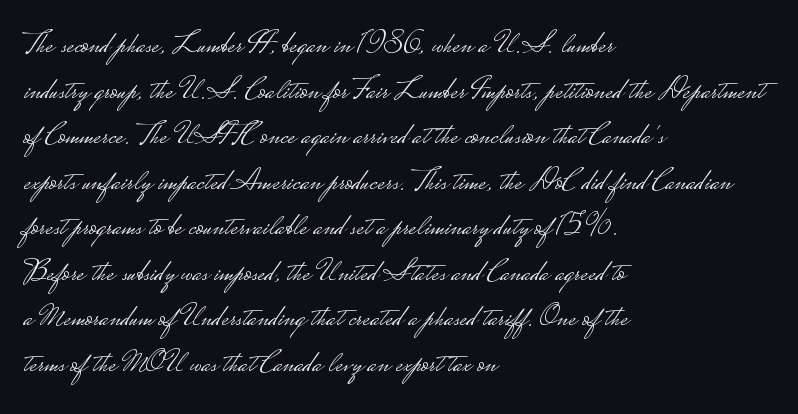
Q: Is the text bold? A: No.
Q: Is the text italic (slanted)? A: Yes.
Q: Is the typeface a serif or a sans-serif typeface? A: Sans-serif.
Q: Is the text underlined? A: No.
Q: How is the paragraph aligned? A: Left-aligned.
Q: Is the spacing between letters normal or unusually wide? A: Normal.
Q: Is the spacing between lines tight, normal or loose? A: Normal.
Q: Width (condensed, normal, or wide)? A: Wide.
Q: Stroke contrast? A: Low.
Q: Monospaced? A: No.
